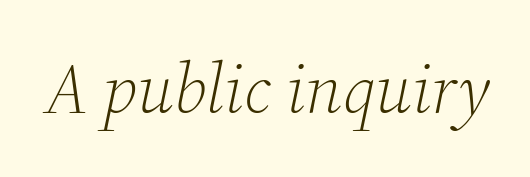
Q: Is the text bold? A: No.
Q: Is the text italic (slanted)? A: Yes, it leans right by about 12 degrees.
Q: Is the typeface a serif or a sans-serif typeface? A: Serif.
Q: Is the text underlined? A: No.
Q: Is the spacing between letters normal or unusually wide? A: Normal.
Q: Width (condensed, normal, or wide)? A: Normal.
Q: Stroke contrast? A: Medium.
Q: x-height? A: Medium.
Q: Monospaced? A: No.
